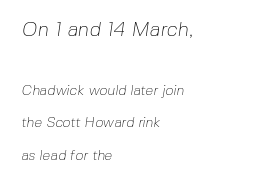
The image shows 20 px text type; set left-aligned, loose line spacing (2.33x), normal letter spacing, not underlined; the first (top) block is 1.43x larger.
